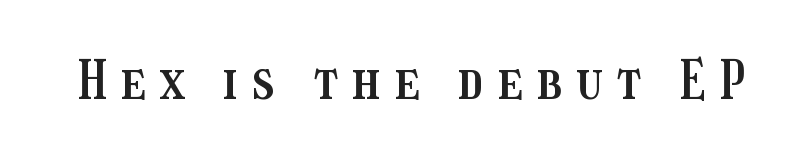
Q: Is the text italic (slanted)? A: No, it is upright.
Q: Is the text underlined? A: No.
Q: Is the spacing between letters normal or unusually wide? A: Unusually wide.
Q: Width (condensed, normal, or wide)? A: Condensed.
Q: Stroke contrast? A: Medium.
Q: x-height? A: Medium.
Q: Monospaced? A: No.
